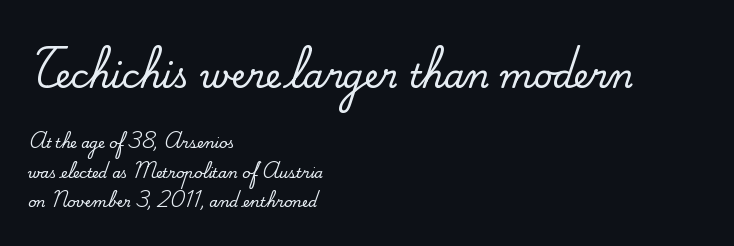
Q: Is the text italic (slanted)? A: Yes.
Q: Is the typeface a serif or a sans-serif typeface? A: Serif.
Q: Is the text underlined? A: No.
Q: How is the paragraph aligned? A: Left-aligned.
Q: Is the spacing between letters normal or unusually wide? A: Normal.
Q: Is the spacing between lines tight, normal or loose? A: Loose.
Q: Which block of text is set in a larger size, the first (top) or the second (bottom)? A: The first (top) one.
Q: Width (condensed, normal, or wide)? A: Normal.
Q: Stroke contrast? A: Medium.
Q: x-height? A: Small.
Q: Monospaced? A: No.
